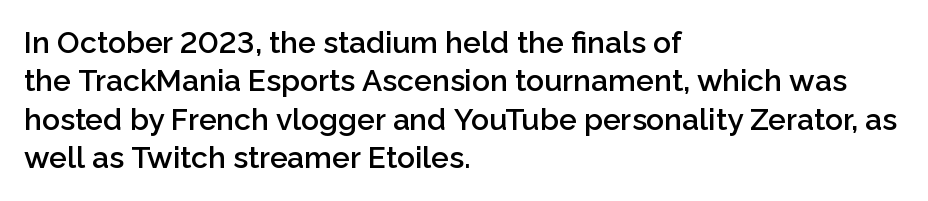
Layout note: lines flush left. Posture: straight, roman, zero tilt. Notice how descenders clear the ascenders below comfortably — that's standard leading. Regarding serifs, this sample does without them.
